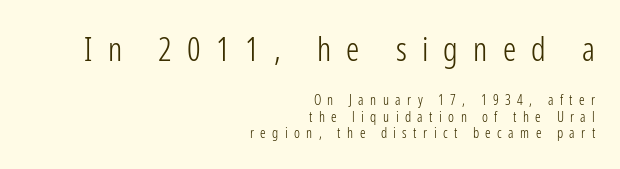
The image shows 33 px light, condensed sans-serif type, upright; set right-aligned, line spacing 1.18x, unusually wide letter spacing (+0.46 em), not underlined; the first (top) block is 2.36x larger; low stroke contrast and a medium x-height.
